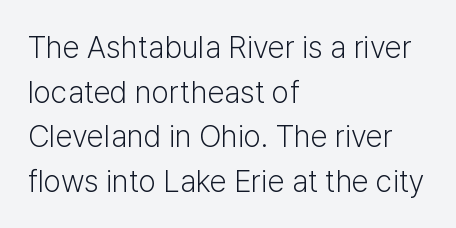
{"serif": "no", "italic": "no", "bold": "no", "weight": "light", "width": "normal", "stroke_contrast": "low", "x_height": "medium", "monospaced": "no", "underline": "no", "align": "left", "line_spacing": "normal", "line_spacing_ratio": 1.44, "letter_spacing": "normal", "letter_spacing_em": 0.0, "glyph_px": 31}
